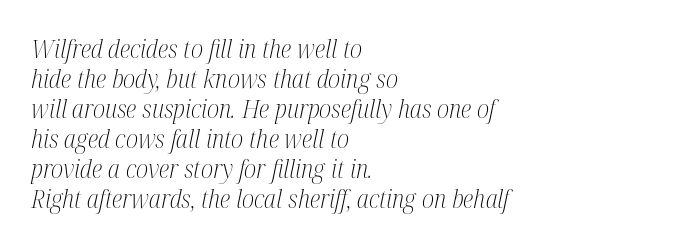
The text block is weighted toward the left margin, trailing off unevenly rightward. Nothing heavy about these letters — not bold at all. Observe the ordinary spacing: letters are neighbours, not strangers. A bare baseline throughout the passage. Yep, that's italic — everything's leaning.
